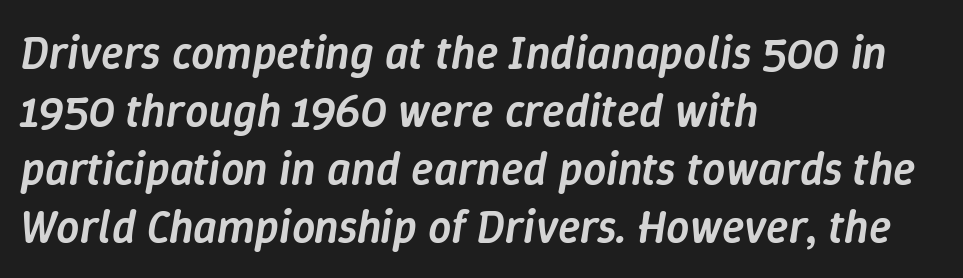
{"italic": "yes", "lean": "right", "slant_degrees": 9, "bold": "semi", "weight": "semibold", "width": "normal", "stroke_contrast": "low", "x_height": "medium", "monospaced": "no", "underline": "no", "align": "left", "line_spacing": "normal", "line_spacing_ratio": 1.26, "letter_spacing": "normal", "letter_spacing_em": 0.0, "glyph_px": 46}
